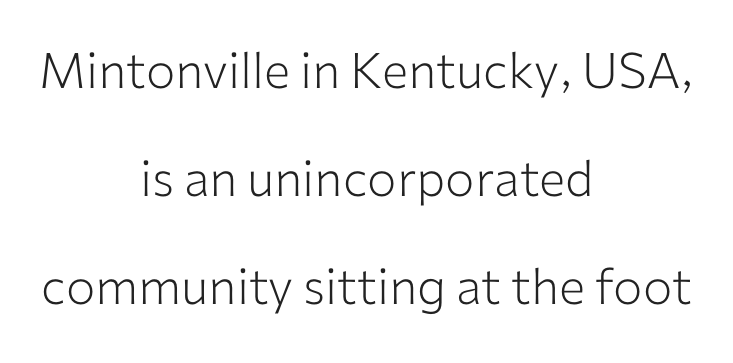
The passage shown stacks its lines with a broad gap. A typesetter would call this proportional, since set widths differ per character. The letters stand straight up with perfectly vertical stems. Underlining? Definitely not there. Nobody touched the tracking dial on this one.
